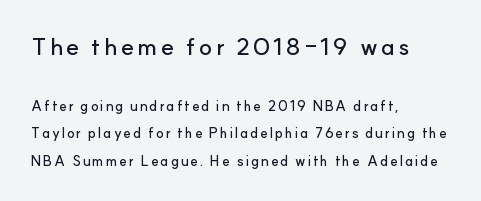
{"italic": "no", "underline": "no", "align": "left", "line_spacing": "loose", "line_spacing_ratio": 1.95, "larger_block": "first", "size_ratio": 1.71, "glyph_px": 24}
